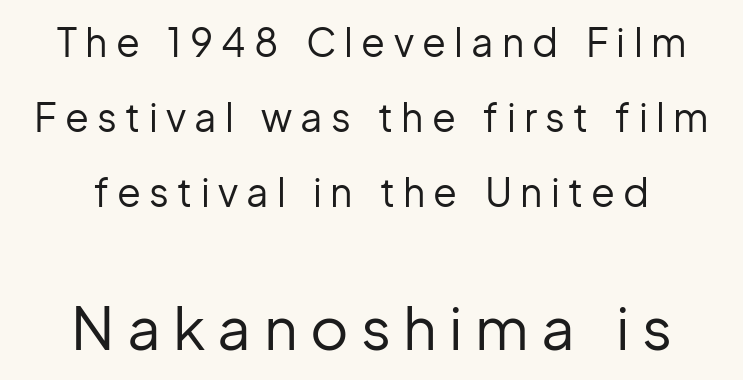
{"serif": "no", "italic": "no", "bold": "no", "weight": "regular", "width": "normal", "stroke_contrast": "low", "x_height": "medium", "monospaced": "no", "underline": "no", "align": "center", "line_spacing": "loose", "line_spacing_ratio": 1.92, "letter_spacing": "wide", "letter_spacing_em": 0.21, "larger_block": "second", "size_ratio": 1.51, "glyph_px": 59}
